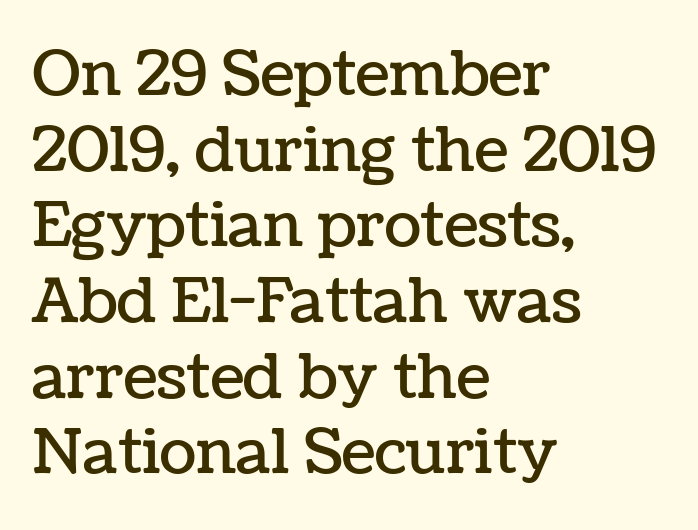
Think of a printed novel: that variable character pitch is what you see here. Default kerning and tracking; the words read as compact shapes. Beneath every word, the page is bare. A student would call this left alignment; a typographer would say flush left, rag right. No italicization has been applied; the sample stays upright.
